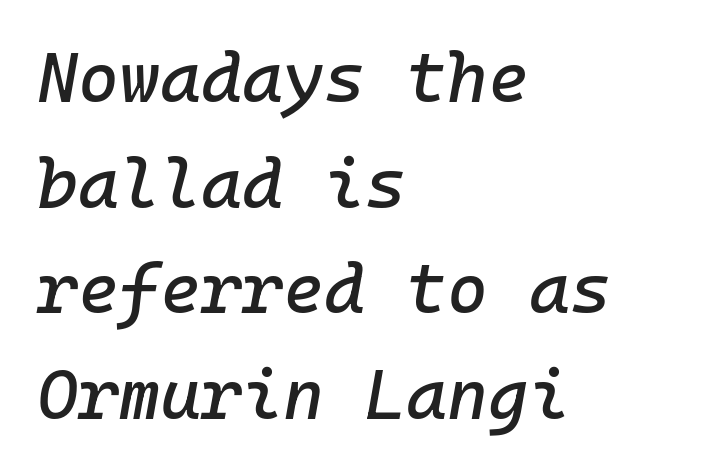
{"italic": "yes", "lean": "right", "slant_degrees": 10, "width": "normal", "stroke_contrast": "low", "x_height": "medium", "underline": "no", "align": "left", "line_spacing": "normal", "line_spacing_ratio": 1.51, "letter_spacing": "normal", "letter_spacing_em": 0.0, "glyph_px": 70}
